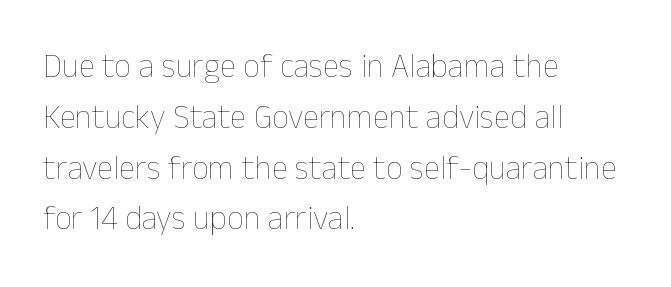
Q: Is the text bold? A: No.
Q: Is the text italic (slanted)? A: No, it is upright.
Q: Is the text underlined? A: No.
Q: How is the paragraph aligned? A: Left-aligned.
Q: Is the spacing between letters normal or unusually wide? A: Normal.
Q: Is the spacing between lines tight, normal or loose? A: Normal.
Q: Width (condensed, normal, or wide)? A: Normal.
Q: Stroke contrast? A: Low.
Q: x-height? A: Medium.
Q: Monospaced? A: No.
